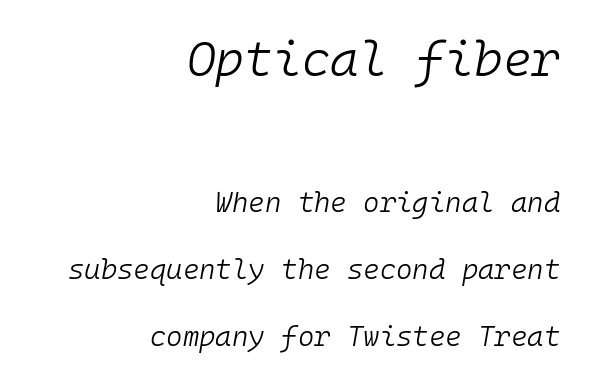
The image shows 49 px light type, italic (leaning right), monospaced; set right-aligned, loose line spacing (2.39x), normal letter spacing, not underlined; the first (top) block is 1.75x larger; low stroke contrast and a medium x-height.
